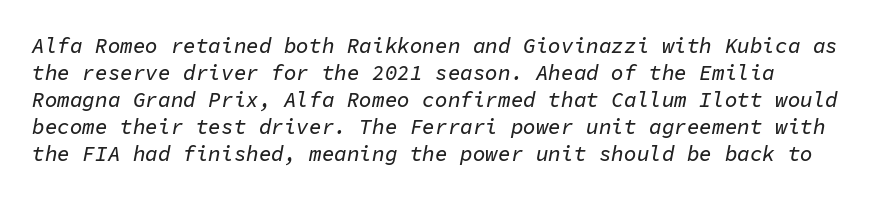
The image shows 21 px text type, italic (leaning right); set normal line spacing (1.29x), normal letter spacing, not underlined.
